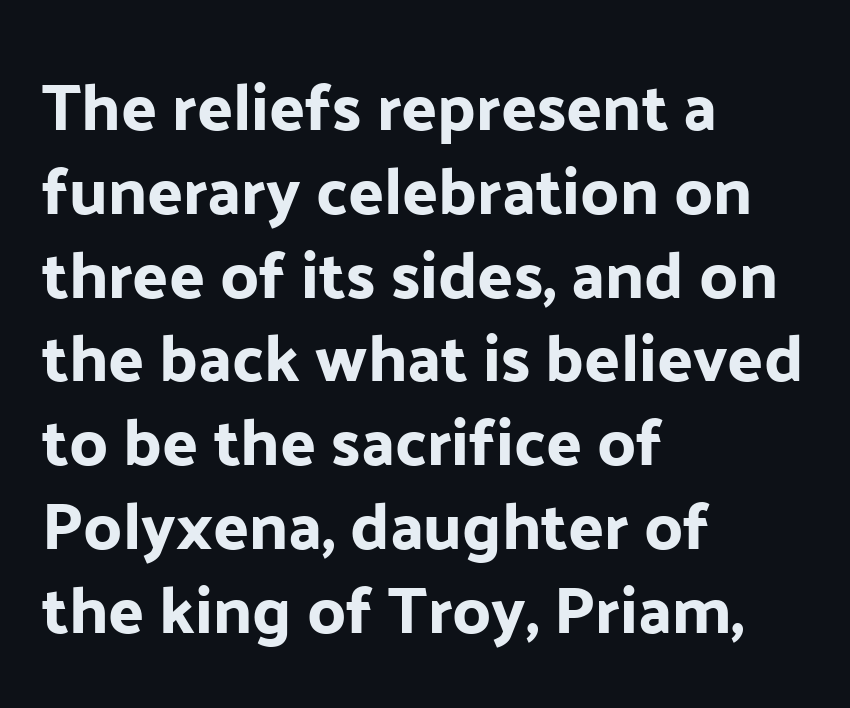
The image shows 66 px sans-serif type, upright; set left-aligned, normal line spacing (1.27x), normal letter spacing, not underlined; low stroke contrast and a medium x-height.
